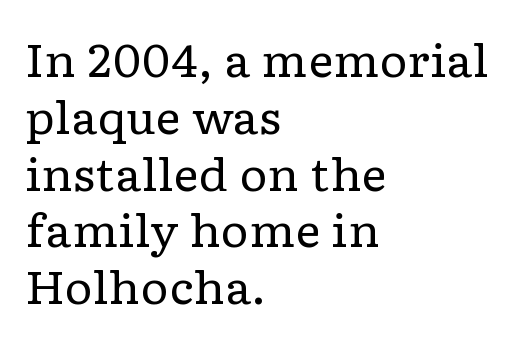
Q: Is the text bold? A: No.
Q: Is the text italic (slanted)? A: No, it is upright.
Q: Is the typeface a serif or a sans-serif typeface? A: Serif.
Q: Is the text underlined? A: No.
Q: How is the paragraph aligned? A: Left-aligned.
Q: Is the spacing between letters normal or unusually wide? A: Normal.
Q: Is the spacing between lines tight, normal or loose? A: Normal.
Q: Width (condensed, normal, or wide)? A: Wide.
Q: Stroke contrast? A: Low.
Q: x-height? A: Medium.
Q: Monospaced? A: No.
